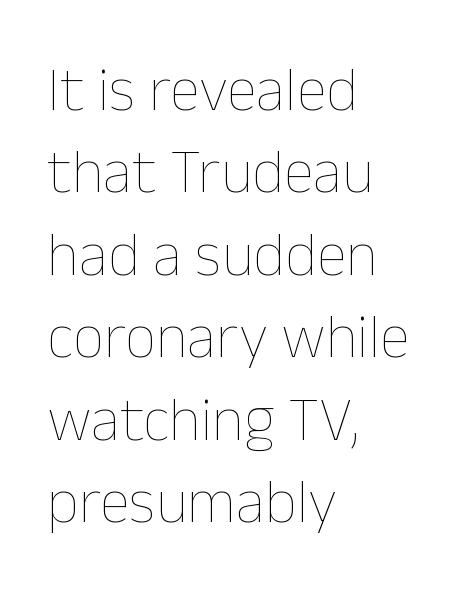
{"italic": "no", "bold": "no", "weight": "thin", "width": "normal", "stroke_contrast": "low", "x_height": "medium", "monospaced": "no", "underline": "no", "align": "left", "line_spacing": "normal", "line_spacing_ratio": 1.33, "letter_spacing": "normal", "letter_spacing_em": 0.0, "glyph_px": 62}
